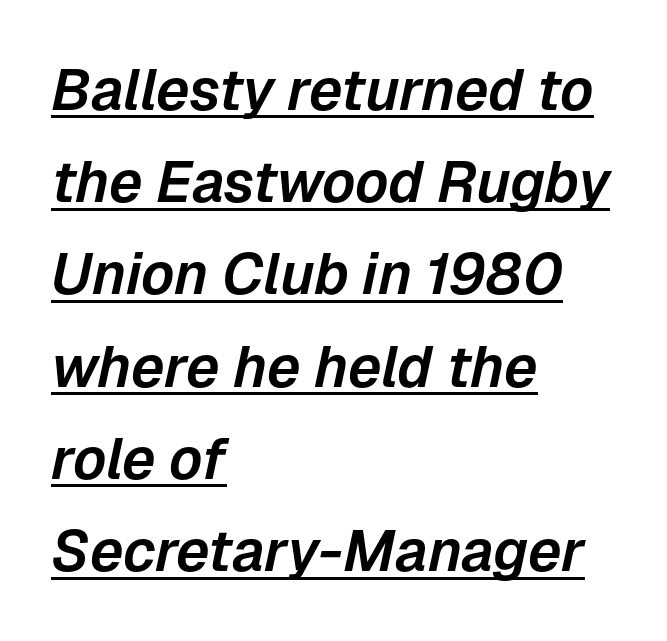
The image shows 58 px text type, italic (leaning right); set left-aligned, normal line spacing (1.59x), normal letter spacing, underlined; low stroke contrast and a medium x-height.
